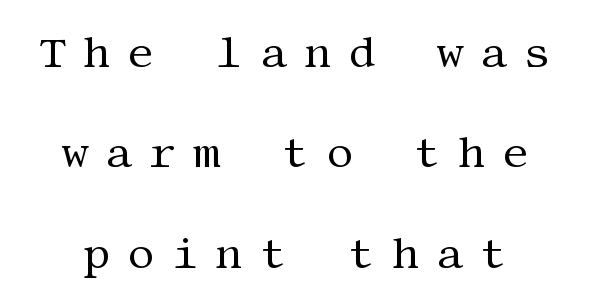
Unbolded letterforms with no extra heft. Words appear elongated and porous because spacing is wide. Underline: absent. Every stem runs plumb, perpendicular to the baseline. This is serif lettering, the kind often seen in printed books. What's the leading like? Stretched, with rows far apart.
